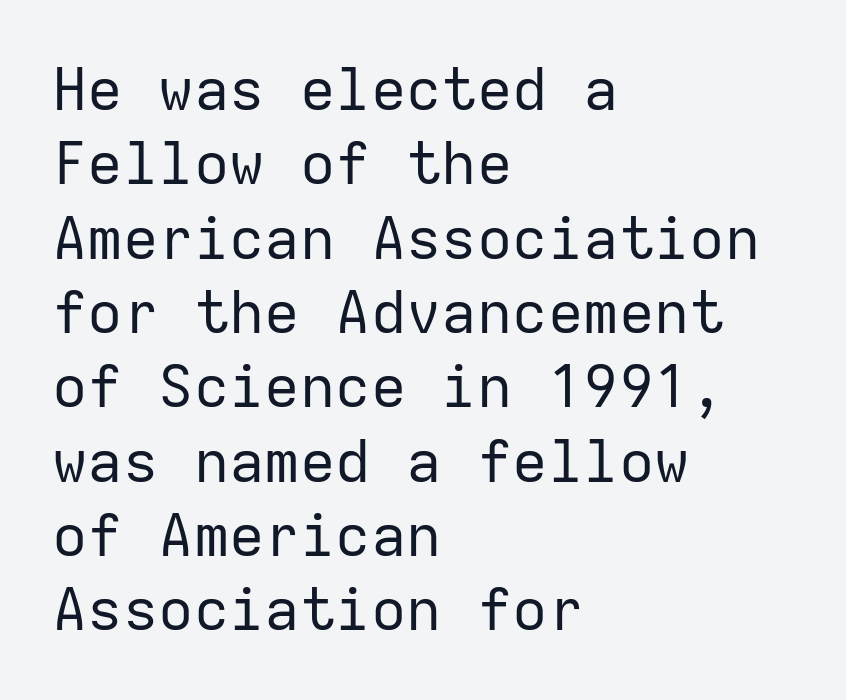
Q: Is the text bold? A: No.
Q: Is the text italic (slanted)? A: No, it is upright.
Q: Is the typeface a serif or a sans-serif typeface? A: Sans-serif.
Q: Is the text underlined? A: No.
Q: How is the paragraph aligned? A: Left-aligned.
Q: Is the spacing between letters normal or unusually wide? A: Normal.
Q: Is the spacing between lines tight, normal or loose? A: Normal.
Q: Width (condensed, normal, or wide)? A: Normal.
Q: Stroke contrast? A: Low.
Q: x-height? A: Medium.
Q: Monospaced? A: Yes.
